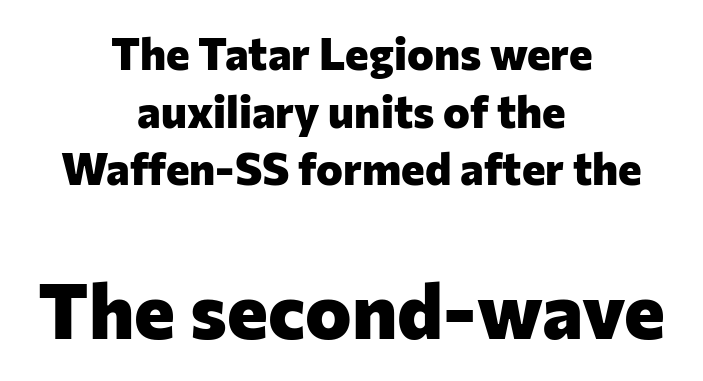
Think of a printed novel: that variable character pitch is what you see here. The string is rendered with underlining switched off. The typeface chosen for these lines omits serifs. On the weight axis this lands at bold, roughly 700. The vertical gap from one line to the next is medium. When letters stand straight like this, we call the style roman or upright.
